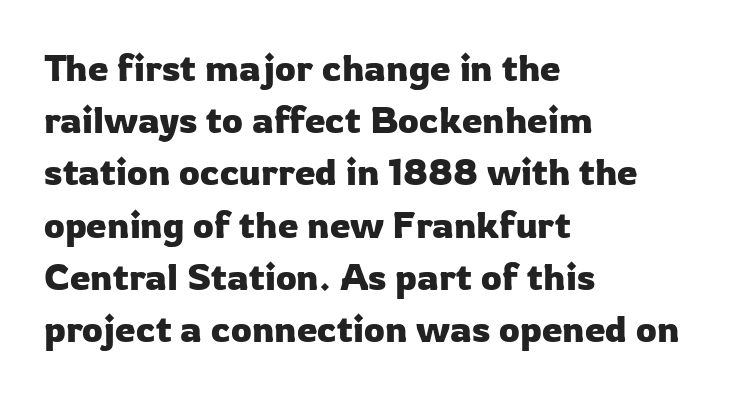
{"serif": "no", "italic": "no", "width": "normal", "stroke_contrast": "low", "x_height": "medium", "monospaced": "no", "underline": "no", "align": "left", "line_spacing": "normal", "line_spacing_ratio": 1.41, "letter_spacing": "normal", "letter_spacing_em": 0.0, "glyph_px": 37}
